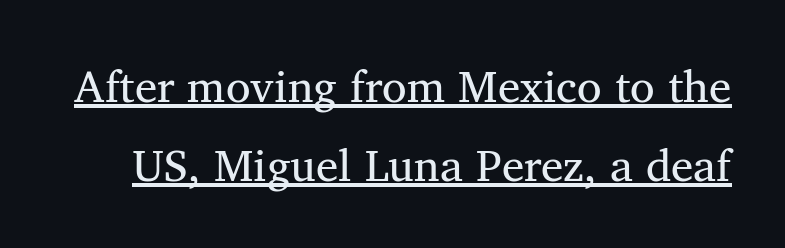
Nope, not italic — everything's standing straight. Honestly, the letter spacing is just normal — you wouldn't notice it. This rendering employs a face with finishing strokes, i.e., a serif. Varying glyph widths throughout — classic text-font behaviour.
